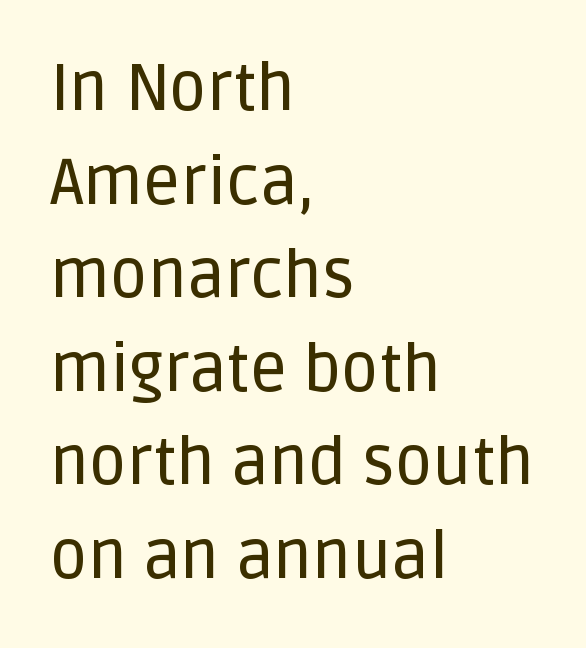
{"serif": "no", "italic": "no", "width": "normal", "stroke_contrast": "low", "x_height": "large", "monospaced": "no", "underline": "no", "align": "left", "line_spacing": "normal", "line_spacing_ratio": 1.44, "letter_spacing": "normal", "letter_spacing_em": 0.0, "glyph_px": 65}
